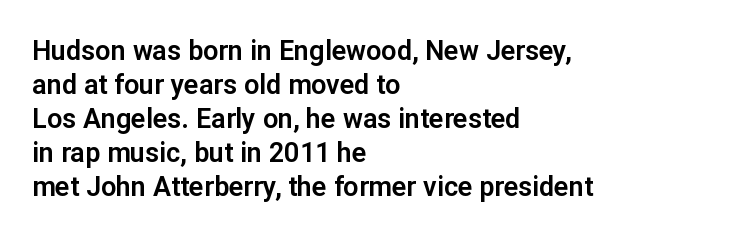
Q: Is the text italic (slanted)? A: No, it is upright.
Q: Is the text underlined? A: No.
Q: How is the paragraph aligned? A: Left-aligned.
Q: Is the spacing between letters normal or unusually wide? A: Normal.
Q: Is the spacing between lines tight, normal or loose? A: Normal.
